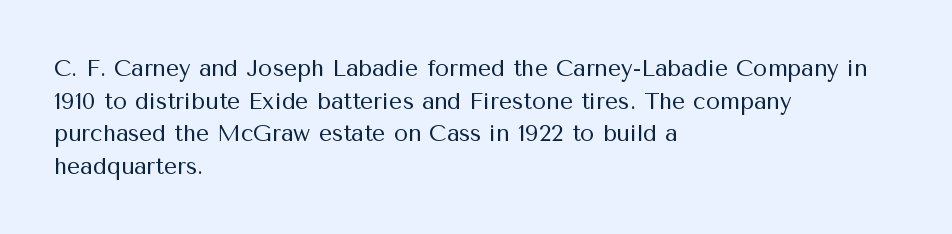
{"italic": "no", "bold": "no", "underline": "no", "align": "left", "line_spacing": "normal", "line_spacing_ratio": 1.42, "letter_spacing": "normal", "letter_spacing_em": 0.0, "glyph_px": 23}
